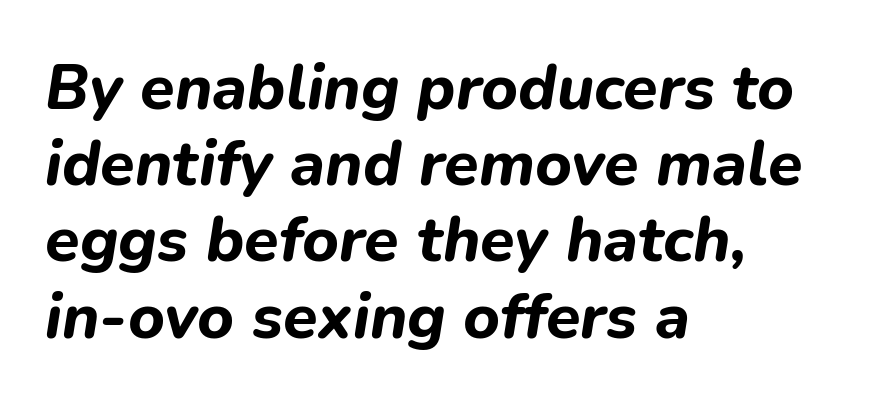
Q: Is the text bold? A: Yes.
Q: Is the text italic (slanted)? A: Yes, it leans right by about 9 degrees.
Q: Is the text underlined? A: No.
Q: How is the paragraph aligned? A: Left-aligned.
Q: Is the spacing between letters normal or unusually wide? A: Normal.
Q: Width (condensed, normal, or wide)? A: Normal.
Q: Stroke contrast? A: Low.
Q: x-height? A: Medium.
Q: Monospaced? A: No.
